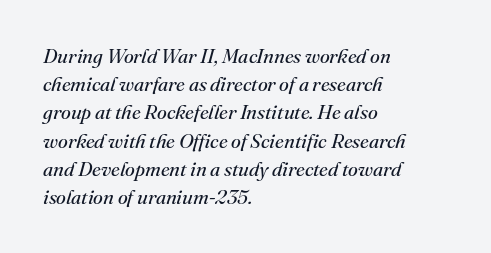
Each new line begins a customary step beneath the previous one. The baseline area is clear. Horizontally, the lines are justified to the leading edge only. The typeface has the unassuming heft of standard copy or less. No extra tracking has been applied to these lines.
